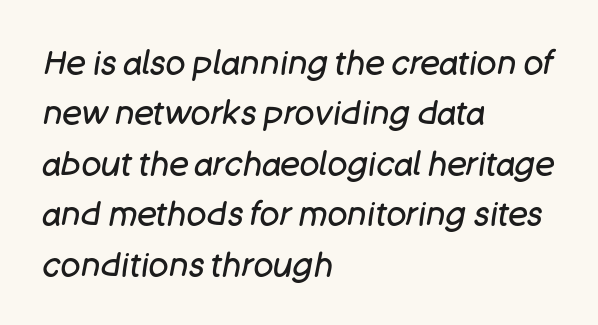
{"italic": "yes", "lean": "right", "slant_degrees": 11, "bold": "no", "weight": "regular", "width": "normal", "stroke_contrast": "low", "x_height": "large", "monospaced": "no", "underline": "no", "align": "left", "line_spacing": "normal", "line_spacing_ratio": 1.53, "letter_spacing": "normal", "letter_spacing_em": 0.0, "glyph_px": 33}
